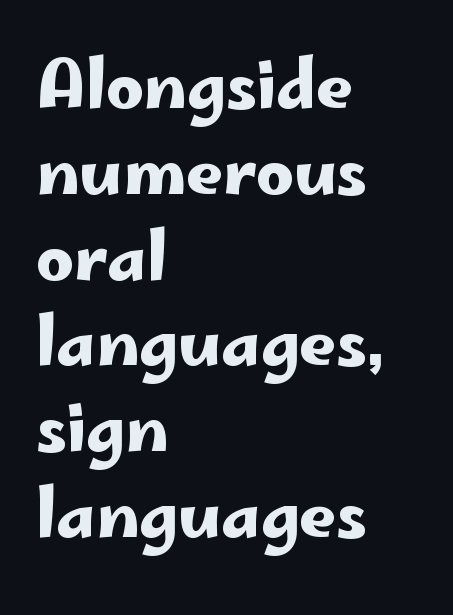
In terms of letterform style, serifs are entirely absent. Letters rest on an invisible, unmarked baseline. A normal amount of white space separates one row of letters from the next. In terms of letterspacing, this is plain default setting.
